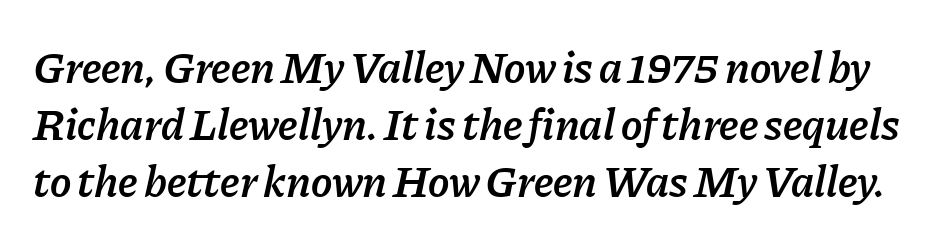
This sample keeps an unexceptional amount of space between lines. This sample uses plain, unmodified letter spacing. Its strokes are somewhat broadened, the hallmark of semibold type. Spacing verdict: proportional, widths tailored to each character.
